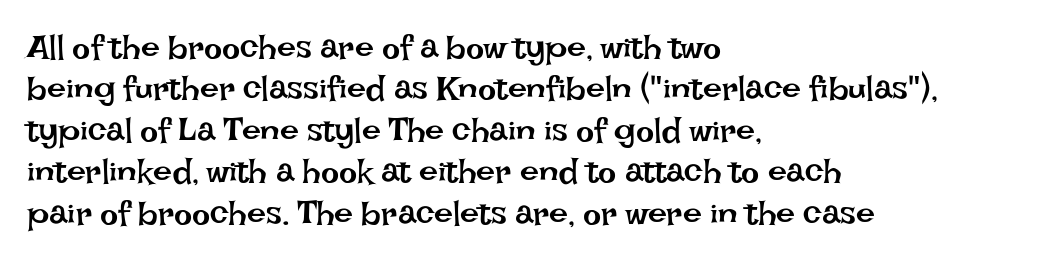
Q: Is the text bold? A: No.
Q: Is the text italic (slanted)? A: No, it is upright.
Q: Is the text underlined? A: No.
Q: How is the paragraph aligned? A: Left-aligned.
Q: Is the spacing between letters normal or unusually wide? A: Normal.
Q: Width (condensed, normal, or wide)? A: Normal.
Q: Stroke contrast? A: Low.
Q: x-height? A: Large.
Q: Monospaced? A: No.
